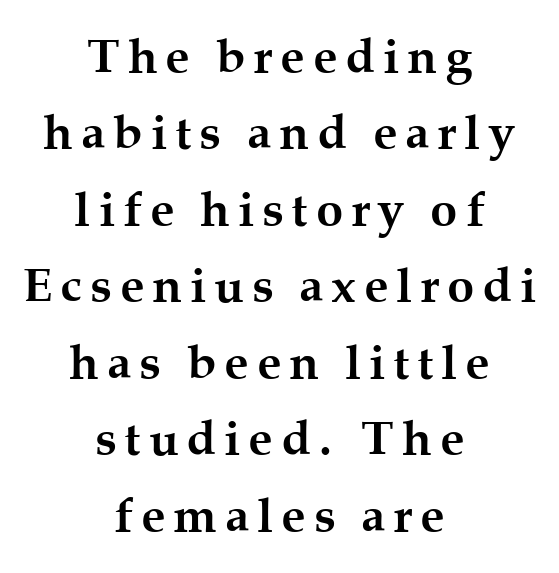
{"serif": "yes", "italic": "no", "bold": "yes", "weight": "semibold", "width": "normal", "stroke_contrast": "medium", "x_height": "medium", "monospaced": "no", "underline": "no", "align": "center", "line_spacing": "normal", "line_spacing_ratio": 1.56, "glyph_px": 49}
